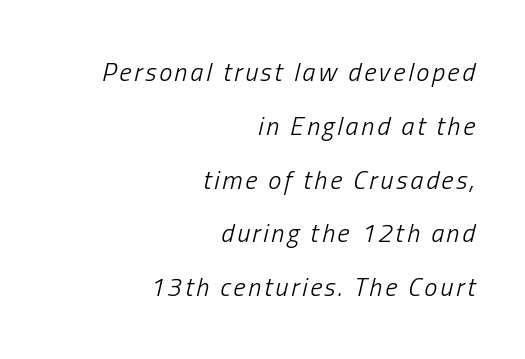
Q: Is the text bold? A: No.
Q: Is the text italic (slanted)? A: Yes, it leans right by about 13 degrees.
Q: Is the text underlined? A: No.
Q: How is the paragraph aligned? A: Right-aligned.
Q: Is the spacing between lines tight, normal or loose? A: Loose.
